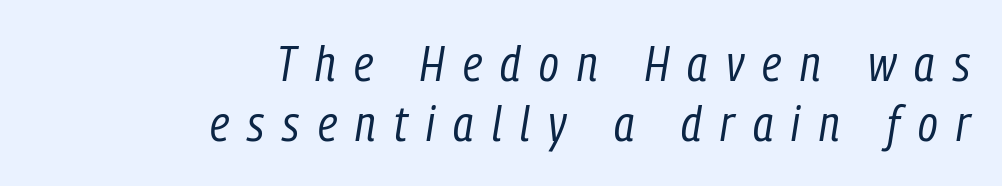
Q: Is the text bold? A: No.
Q: Is the text italic (slanted)? A: Yes, it leans right by about 9 degrees.
Q: Is the text underlined? A: No.
Q: How is the paragraph aligned? A: Right-aligned.
Q: Is the spacing between letters normal or unusually wide? A: Unusually wide.
Q: Width (condensed, normal, or wide)? A: Condensed.
Q: Stroke contrast? A: Low.
Q: x-height? A: Medium.
Q: Monospaced? A: No.
